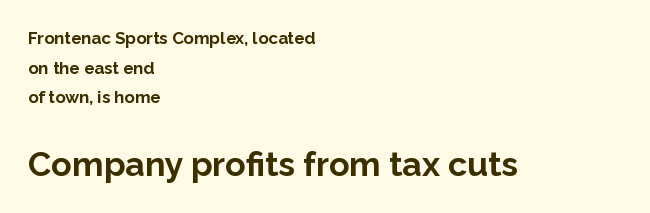
Q: Is the text bold? A: Yes.
Q: Is the text italic (slanted)? A: No, it is upright.
Q: Is the typeface a serif or a sans-serif typeface? A: Sans-serif.
Q: Is the text underlined? A: No.
Q: How is the paragraph aligned? A: Left-aligned.
Q: Is the spacing between letters normal or unusually wide? A: Normal.
Q: Which block of text is set in a larger size, the first (top) or the second (bottom)? A: The second (bottom) one.
Q: Width (condensed, normal, or wide)? A: Normal.
Q: Stroke contrast? A: Low.
Q: x-height? A: Medium.
Q: Monospaced? A: No.
